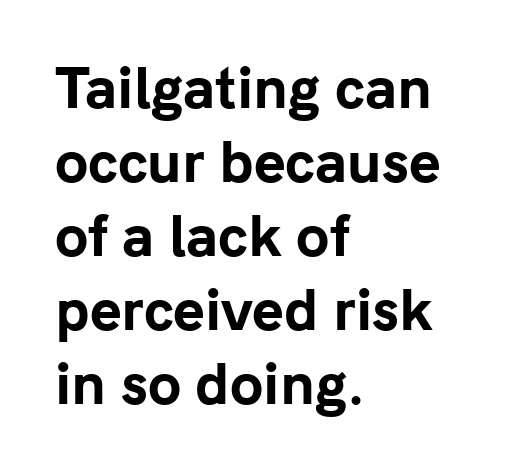
{"serif": "no", "italic": "no", "bold": "yes", "weight": "bold", "width": "normal", "stroke_contrast": "low", "x_height": "medium", "monospaced": "no", "underline": "no", "align": "left", "line_spacing": "normal", "line_spacing_ratio": 1.37, "letter_spacing": "normal", "letter_spacing_em": 0.0, "glyph_px": 54}
